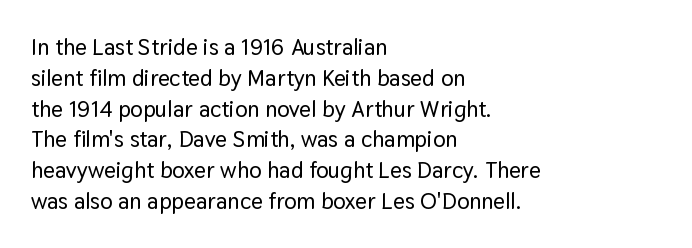
Q: Is the text italic (slanted)? A: No, it is upright.
Q: Is the text underlined? A: No.
Q: How is the paragraph aligned? A: Left-aligned.
Q: Is the spacing between letters normal or unusually wide? A: Normal.
Q: Is the spacing between lines tight, normal or loose? A: Normal.
